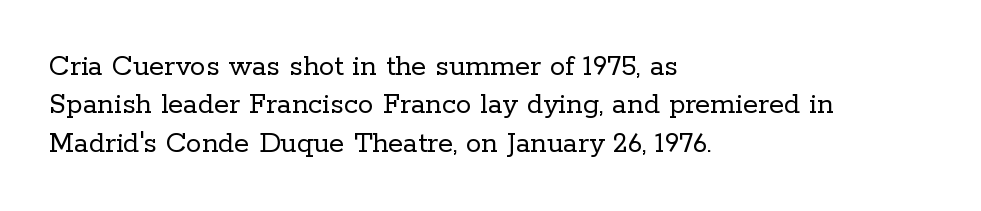
Any mark beneath the type? The region is blank. Each letter keeps its own natural width here, so spacing adapts to shape. Bold? No — there's no thickening of the strokes. Check where the strokes stop: tiny serifs finish them off. Is the letter spacing exaggerated? No — it looks like the ordinary default.
